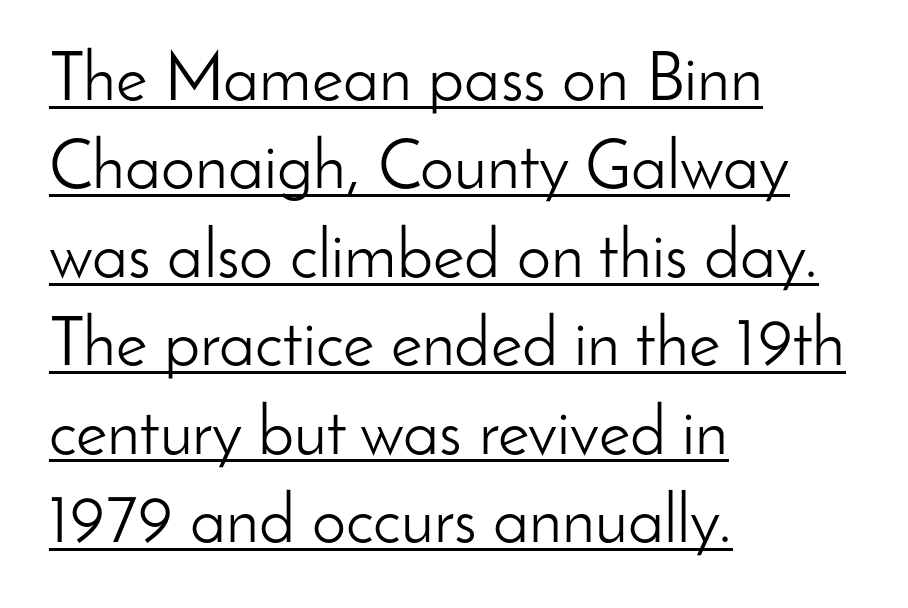
{"serif": "no", "italic": "no", "bold": "no", "weight": "light", "width": "normal", "stroke_contrast": "low", "x_height": "small", "monospaced": "no", "underline": "yes", "align": "left", "line_spacing": "normal", "line_spacing_ratio": 1.3, "letter_spacing": "normal", "letter_spacing_em": 0.0, "glyph_px": 68}
